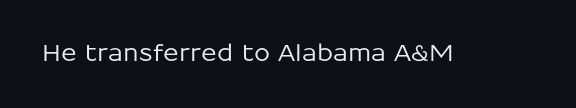
Q: Is the text italic (slanted)? A: No, it is upright.
Q: Is the text underlined? A: No.
Q: Is the spacing between letters normal or unusually wide? A: Normal.
